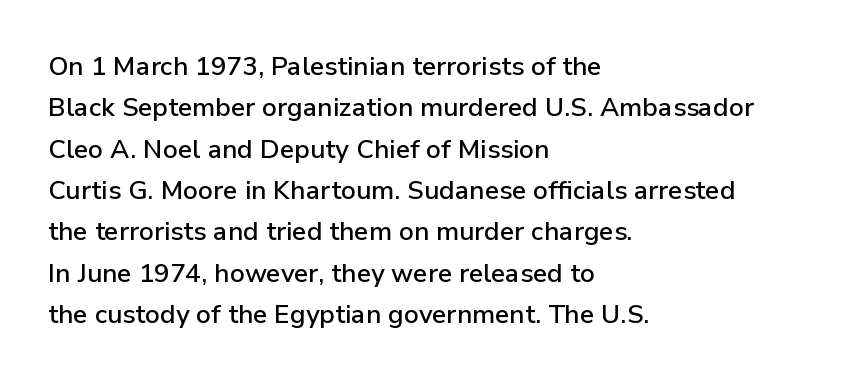
{"italic": "no", "underline": "no", "align": "left", "line_spacing": "normal", "line_spacing_ratio": 1.59, "letter_spacing": "normal", "letter_spacing_em": 0.0, "glyph_px": 26}
